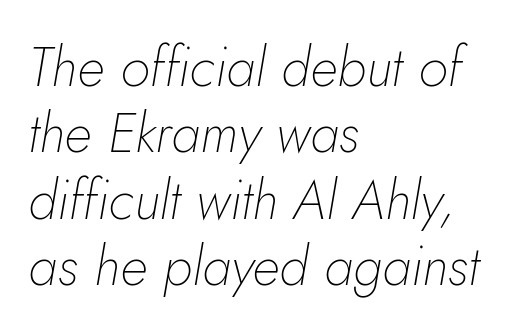
The image shows 54 px thin type, italic (leaning right); set left-aligned, line spacing 1.23x, normal letter spacing, not underlined; low stroke contrast and a small x-height.
